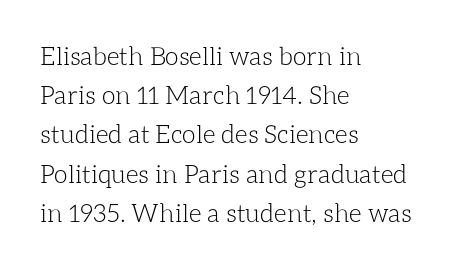
{"italic": "no", "bold": "no", "underline": "no", "align": "left", "line_spacing": "normal", "line_spacing_ratio": 1.57, "letter_spacing": "normal", "letter_spacing_em": 0.0, "glyph_px": 25}
